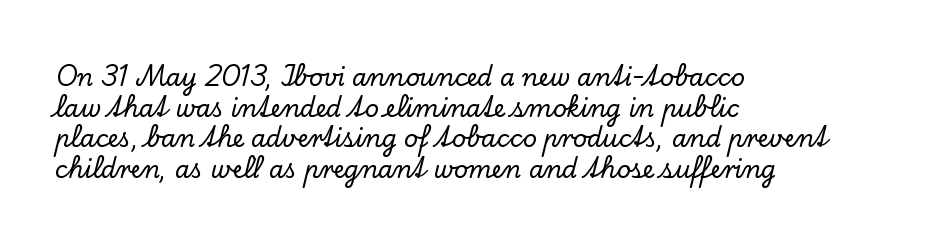
These lines stack with their left ends in a neat column. This sample uses plain, unmodified letter spacing. Rows of type keep a routine distance in the vertical direction. The glyphs are unaccompanied by any horizontal stroke below them.
